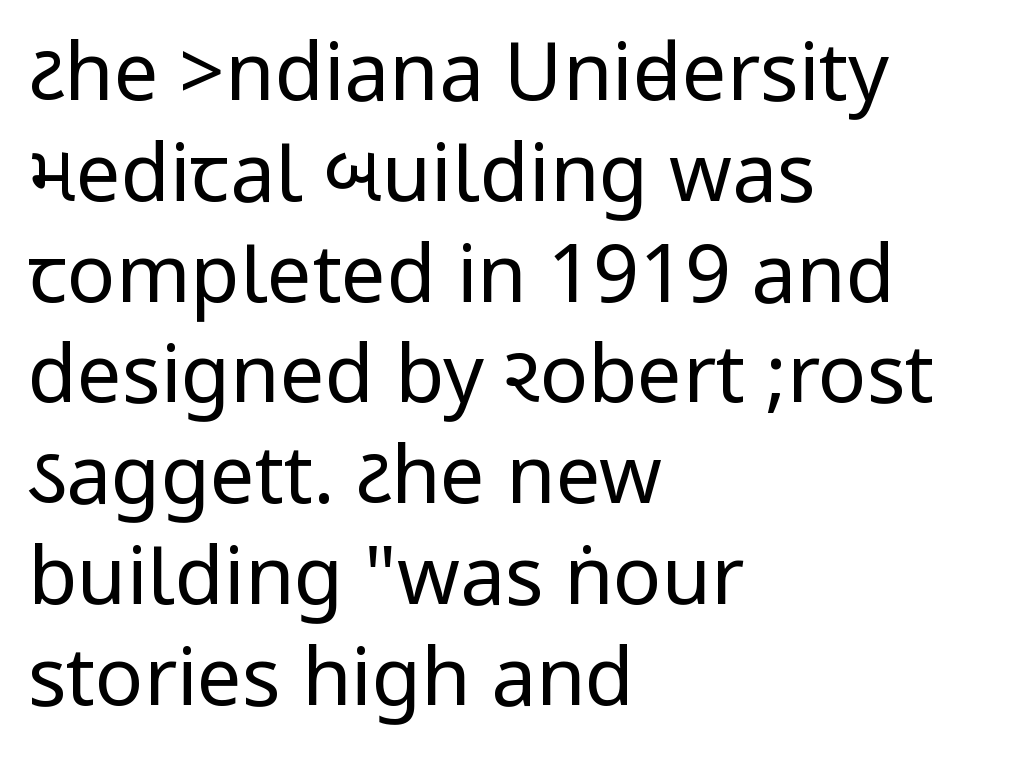
The image shows 80 px regular-weight, condensed sans-serif type, upright; set left-aligned, normal line spacing (1.26x), normal letter spacing, not underlined; low stroke contrast.
